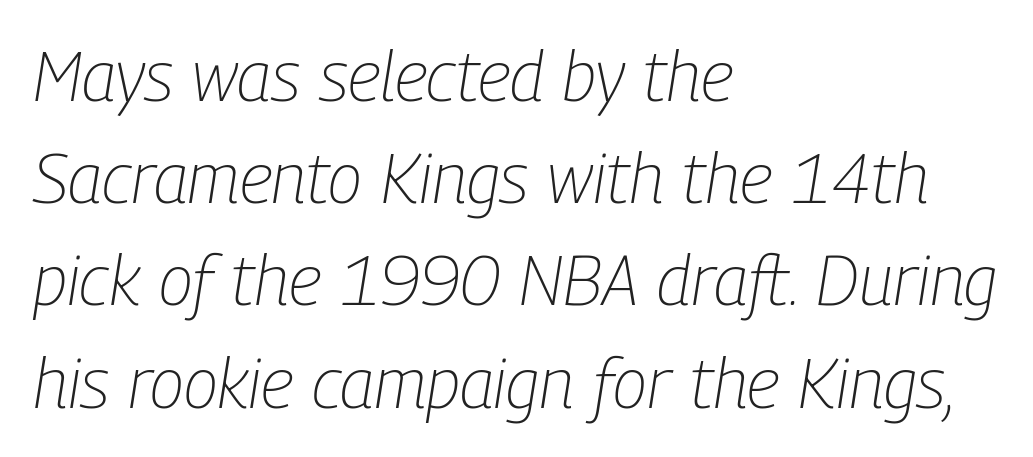
The image shows 70 px light, condensed type, italic (leaning right); set left-aligned, normal line spacing (1.46x), normal letter spacing, not underlined; low stroke contrast and a medium x-height.
